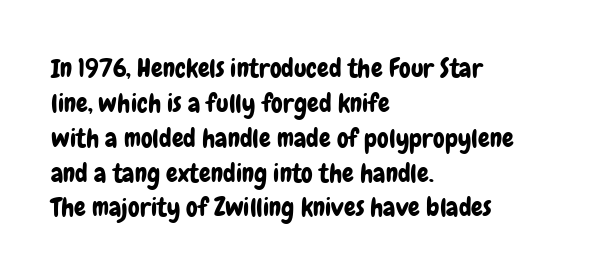
{"italic": "no", "underline": "no", "align": "left", "line_spacing": "normal", "line_spacing_ratio": 1.34, "letter_spacing": "normal", "letter_spacing_em": 0.0, "glyph_px": 26}
